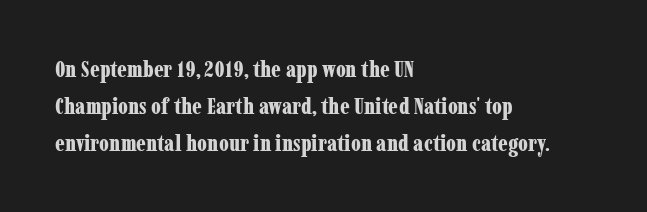
The passage shown stacks its lines at a standard gap. The rag falls on the right side of this text block. Nope, not italic — everything's standing straight. Rule under the text: the space is simply empty. The face used here is rendered with its standard letterfit.
